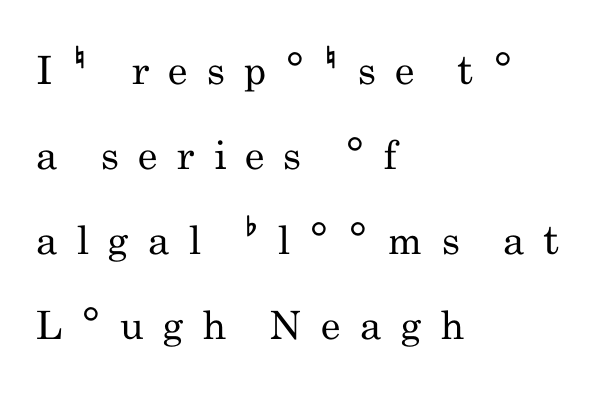
Letters rest on an invisible, unmarked baseline. The space between consecutive lines is lavish. This is sans-serif lettering, the kind often seen on screens and signage. Teacher's note: observe the even left margin — that is flush-left alignment. Vertical strokes here are truly vertical.
